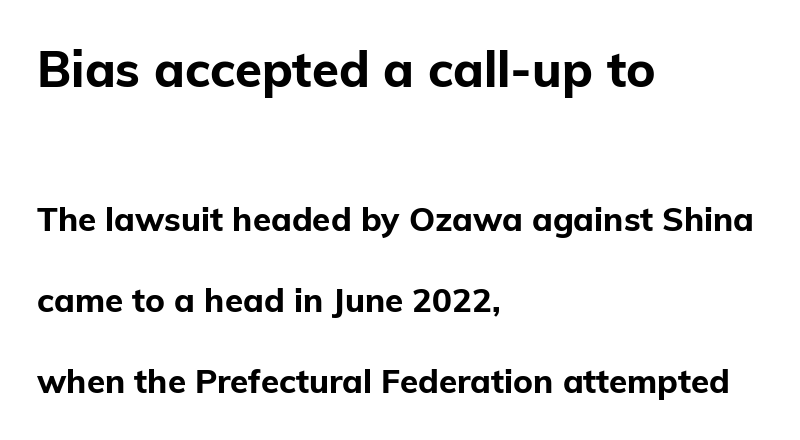
The image shows 49 px bold sans-serif type, upright; set left-aligned, loose line spacing (2.46x), normal letter spacing, not underlined; the first (top) block is 1.48x larger; low stroke contrast and a medium x-height.
